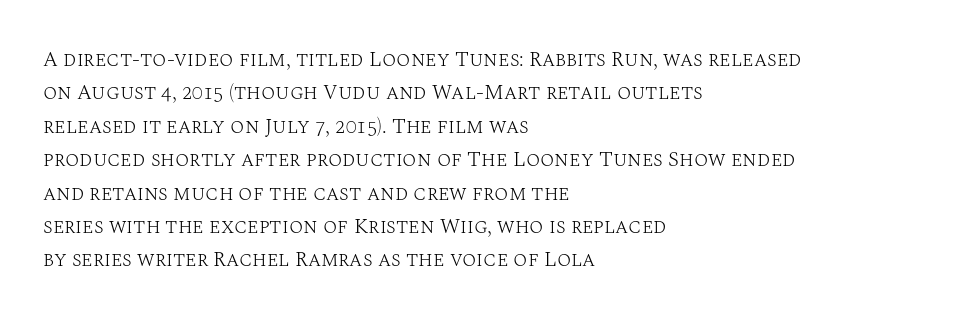
{"italic": "no", "bold": "no", "underline": "no", "align": "left", "line_spacing": "normal", "line_spacing_ratio": 1.59, "letter_spacing": "normal", "letter_spacing_em": 0.0, "glyph_px": 21}
